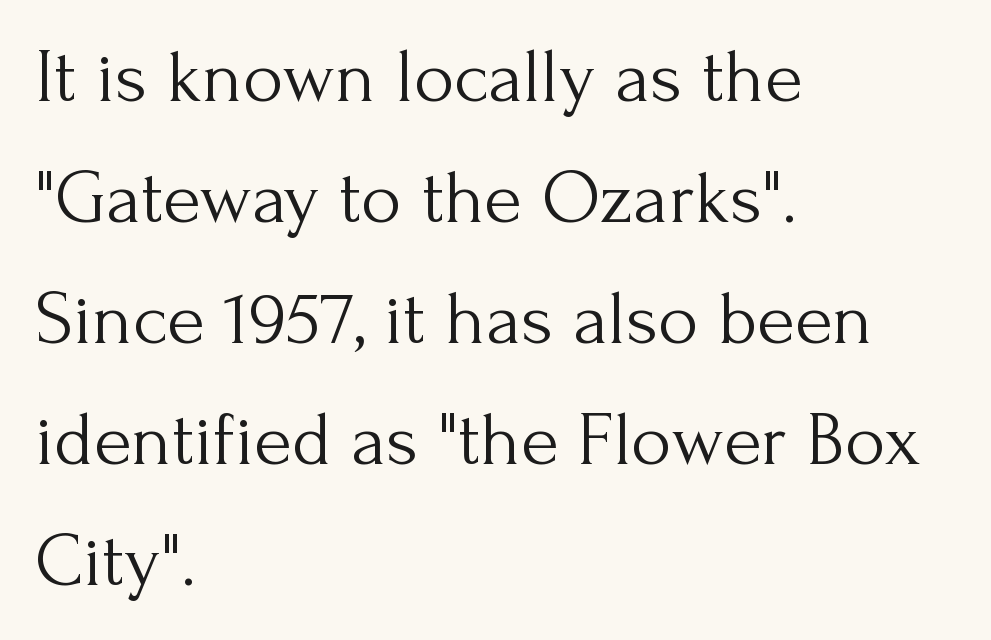
{"serif": "yes", "italic": "no", "bold": "no", "weight": "light", "width": "normal", "stroke_contrast": "medium", "x_height": "small", "monospaced": "no", "underline": "no", "align": "left", "line_spacing": "normal", "line_spacing_ratio": 1.57, "letter_spacing": "normal", "letter_spacing_em": 0.0, "glyph_px": 77}
